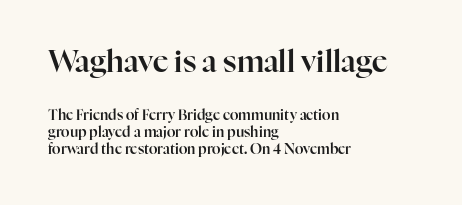
Q: Is the text italic (slanted)? A: No, it is upright.
Q: Is the typeface a serif or a sans-serif typeface? A: Serif.
Q: Is the text underlined? A: No.
Q: How is the paragraph aligned? A: Left-aligned.
Q: Is the spacing between letters normal or unusually wide? A: Normal.
Q: Which block of text is set in a larger size, the first (top) or the second (bottom)? A: The first (top) one.
Q: Width (condensed, normal, or wide)? A: Normal.
Q: Stroke contrast? A: High.
Q: x-height? A: Medium.
Q: Monospaced? A: No.
